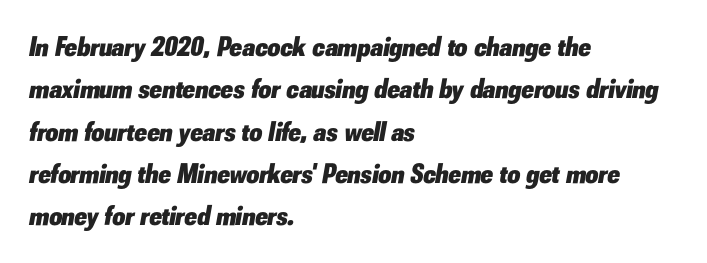
{"italic": "yes", "lean": "right", "slant_degrees": 10, "bold": "yes", "weight": "heavy", "width": "normal", "stroke_contrast": "low", "x_height": "small", "monospaced": "no", "underline": "no", "align": "left", "line_spacing": "normal", "line_spacing_ratio": 1.51, "letter_spacing": "normal", "letter_spacing_em": 0.0, "glyph_px": 28}
